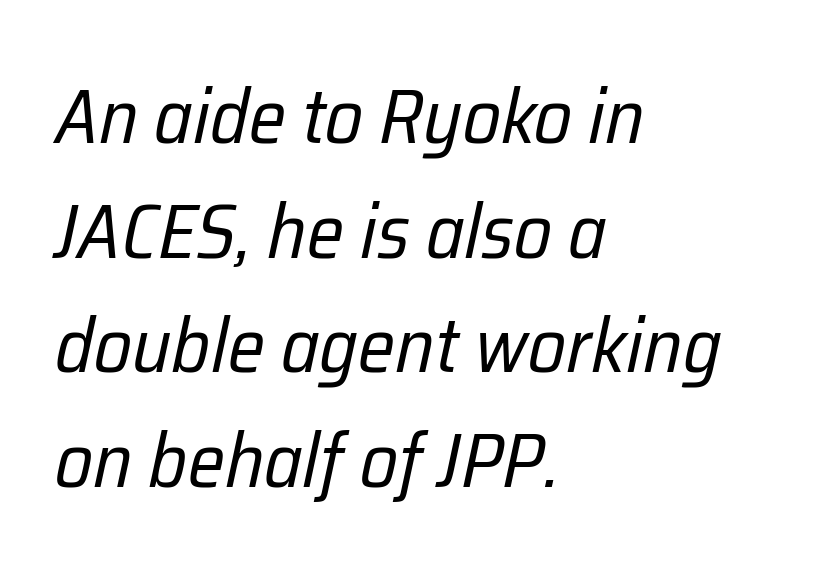
{"italic": "yes", "lean": "right", "slant_degrees": 12, "bold": "no", "weight": "regular", "width": "condensed", "stroke_contrast": "low", "x_height": "medium", "monospaced": "no", "underline": "no", "align": "left", "line_spacing": "normal", "line_spacing_ratio": 1.49, "letter_spacing": "normal", "letter_spacing_em": 0.0, "glyph_px": 77}
